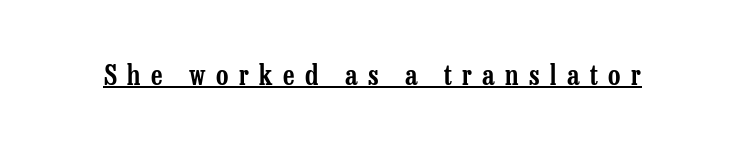
{"italic": "no", "underline": "yes", "letter_spacing": "wide", "letter_spacing_em": 0.39, "glyph_px": 27}
